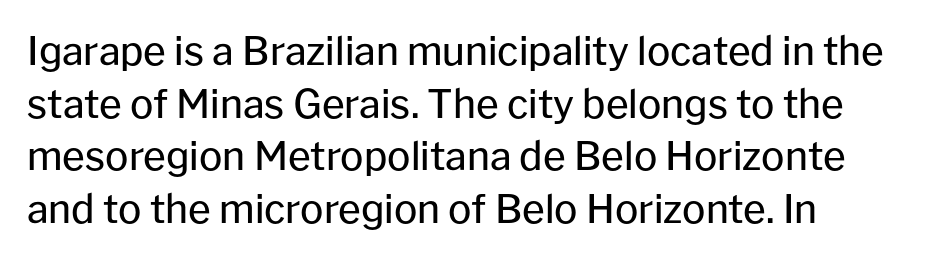
Is this a fixed-width face? No — the glyphs have proportional, varying widths. Regarding serifs, this sample does without them. Quick note: underline off. Ordinary non-slanted type is in use.
